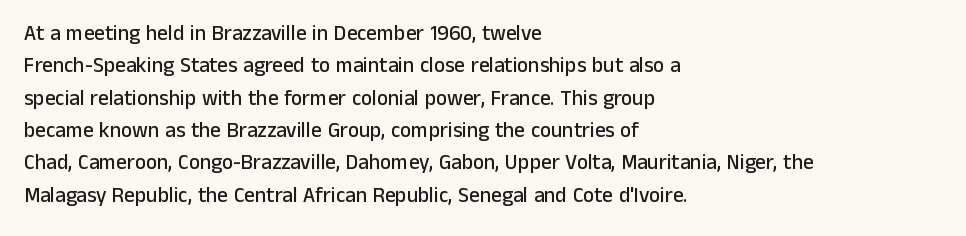
The image shows 21 px text type, upright; set left-aligned, normal line spacing (1.54x), normal letter spacing, not underlined.
